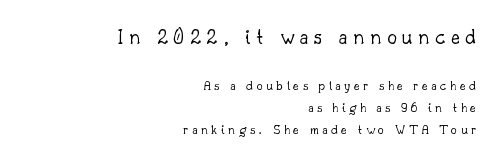
Q: Is the text bold? A: No.
Q: Is the text italic (slanted)? A: No, it is upright.
Q: Is the text underlined? A: No.
Q: How is the paragraph aligned? A: Right-aligned.
Q: Is the spacing between letters normal or unusually wide? A: Unusually wide.
Q: Is the spacing between lines tight, normal or loose? A: Normal.
Q: Which block of text is set in a larger size, the first (top) or the second (bottom)? A: The first (top) one.
